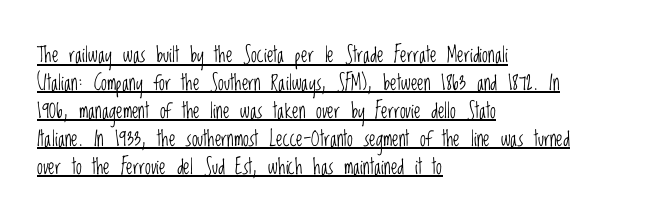
The image shows 21 px text type, upright; set left-aligned, normal line spacing (1.33x), normal letter spacing, underlined.
